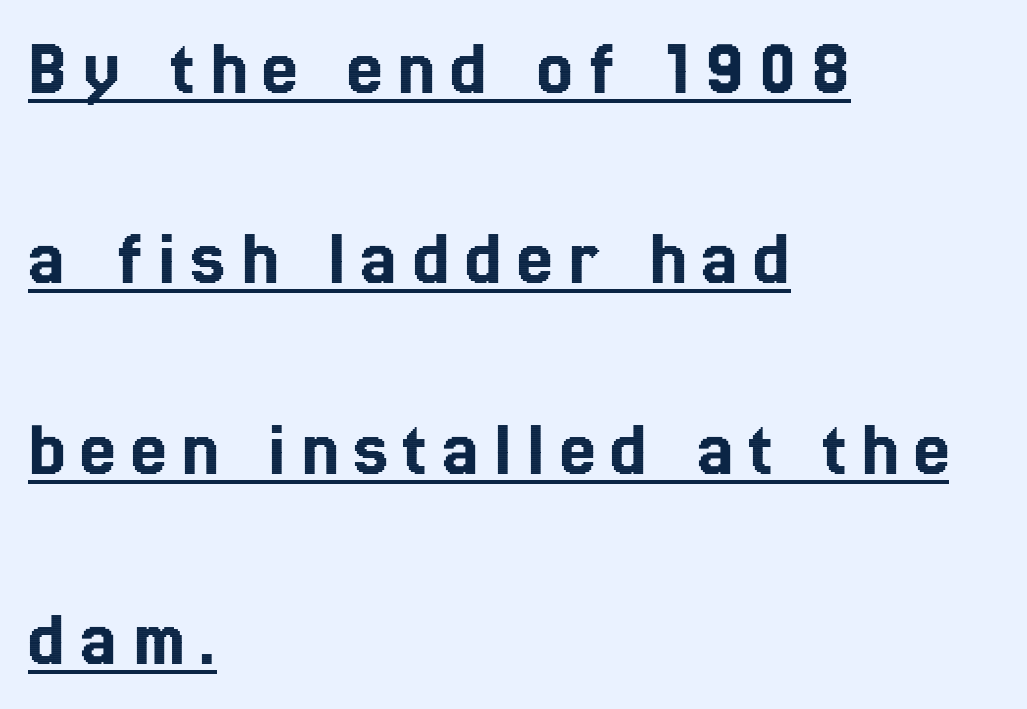
{"italic": "no", "width": "condensed", "x_height": "medium", "monospaced": "no", "underline": "yes", "align": "left", "line_spacing": "loose", "line_spacing_ratio": 2.38, "glyph_px": 80}
